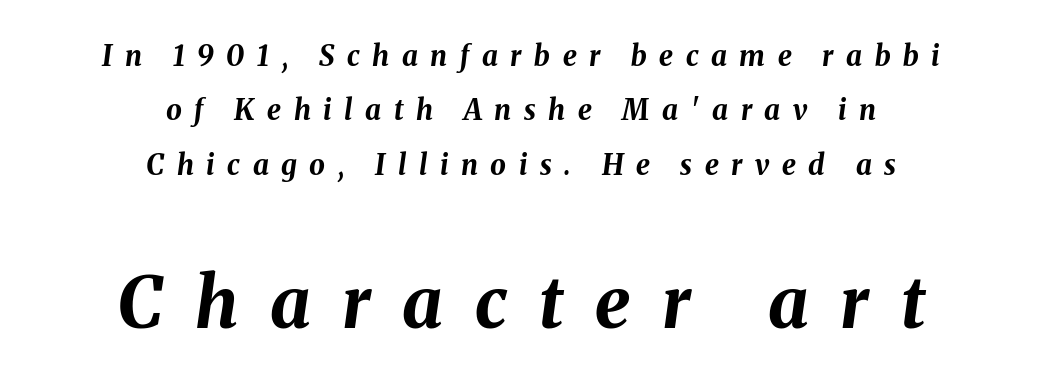
Q: Is the text bold? A: Yes.
Q: Is the text italic (slanted)? A: Yes, it leans right by about 8 degrees.
Q: Is the text underlined? A: No.
Q: How is the paragraph aligned? A: Centered.
Q: Is the spacing between letters normal or unusually wide? A: Unusually wide.
Q: Is the spacing between lines tight, normal or loose? A: Loose.
Q: Which block of text is set in a larger size, the first (top) or the second (bottom)? A: The second (bottom) one.
Q: Width (condensed, normal, or wide)? A: Normal.
Q: Stroke contrast? A: Medium.
Q: x-height? A: Medium.
Q: Monospaced? A: No.
